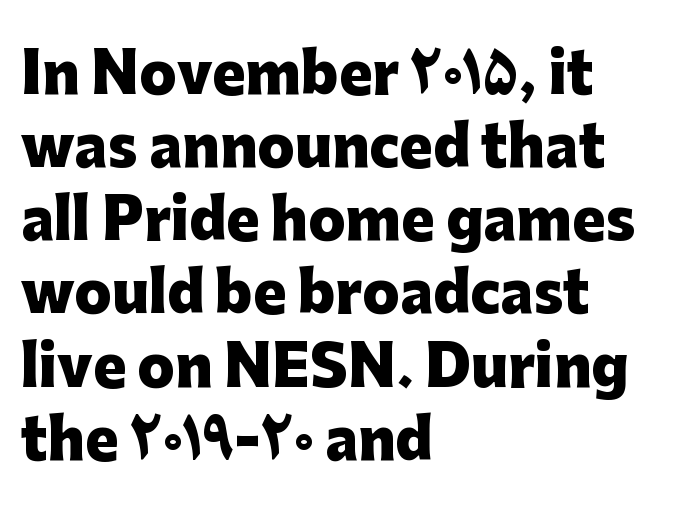
The image shows 55 px heavy sans-serif type, upright; set left-aligned, normal line spacing (1.33x), normal letter spacing, not underlined; low stroke contrast and a medium x-height.
